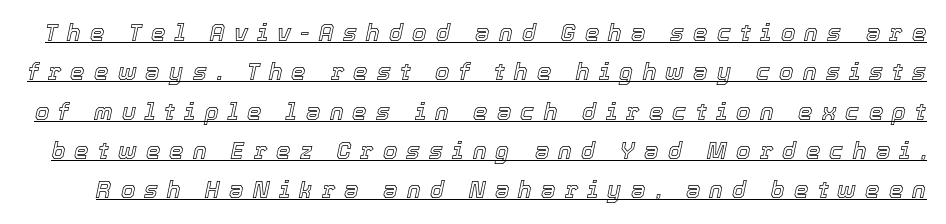
{"italic": "yes", "lean": "right", "slant_degrees": 12, "underline": "yes", "line_spacing_ratio": 1.71, "letter_spacing": "wide", "letter_spacing_em": 0.4, "glyph_px": 23}
